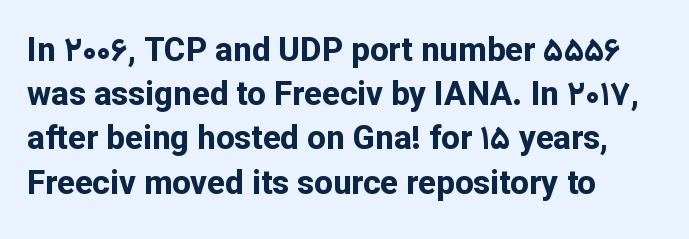
{"serif": "no", "italic": "no", "bold": "yes", "weight": "bold", "width": "normal", "stroke_contrast": "low", "x_height": "medium", "monospaced": "no", "underline": "no", "align": "left", "line_spacing": "normal", "line_spacing_ratio": 1.34, "letter_spacing": "normal", "letter_spacing_em": 0.0, "glyph_px": 33}
